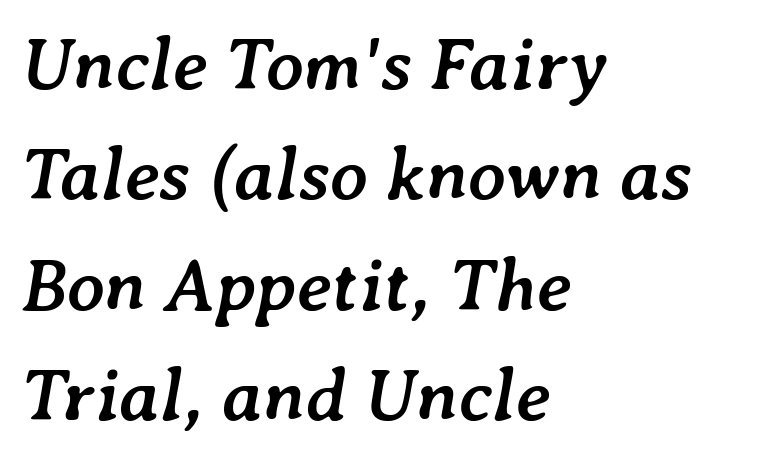
The image shows 74 px semibold type, italic (leaning right); set left-aligned, normal line spacing (1.49x), normal letter spacing, not underlined; low stroke contrast and a medium x-height.
